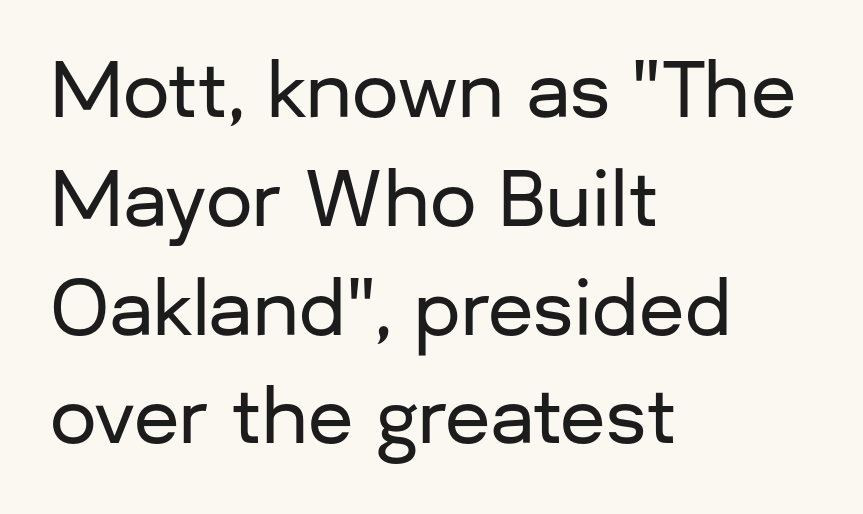
{"serif": "no", "italic": "no", "width": "normal", "stroke_contrast": "low", "x_height": "medium", "monospaced": "no", "underline": "no", "align": "left", "line_spacing": "normal", "line_spacing_ratio": 1.47, "letter_spacing": "normal", "letter_spacing_em": 0.0, "glyph_px": 74}
